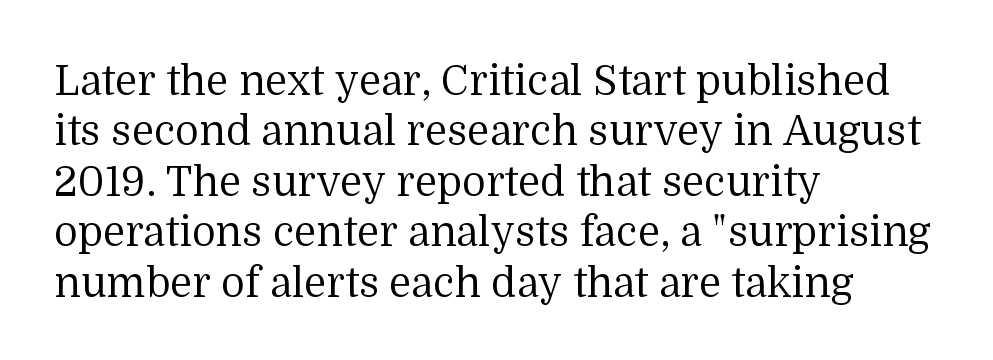
Q: Is the text bold? A: No.
Q: Is the text italic (slanted)? A: No, it is upright.
Q: Is the typeface a serif or a sans-serif typeface? A: Serif.
Q: Is the text underlined? A: No.
Q: How is the paragraph aligned? A: Left-aligned.
Q: Is the spacing between letters normal or unusually wide? A: Normal.
Q: Width (condensed, normal, or wide)? A: Normal.
Q: Stroke contrast? A: Medium.
Q: x-height? A: Medium.
Q: Monospaced? A: No.
